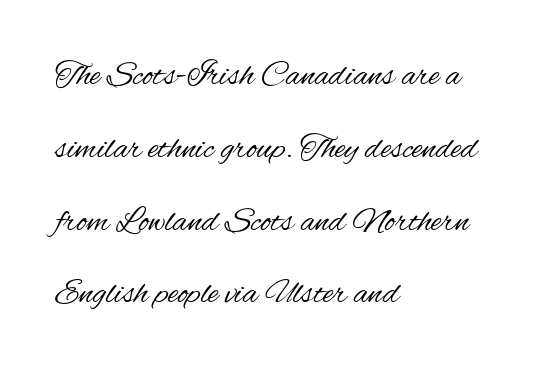
The image shows 35 px regular-weight, condensed sans-serif type; set left-aligned, loose line spacing (2.08x), normal letter spacing, not underlined; medium stroke contrast and a small x-height.
